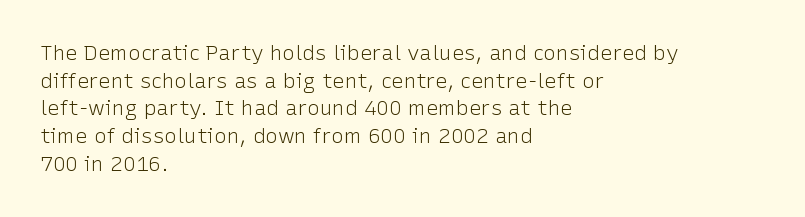
{"italic": "no", "bold": "no", "underline": "no", "align": "left", "line_spacing": "normal", "line_spacing_ratio": 1.32, "letter_spacing": "normal", "letter_spacing_em": 0.0, "glyph_px": 21}
